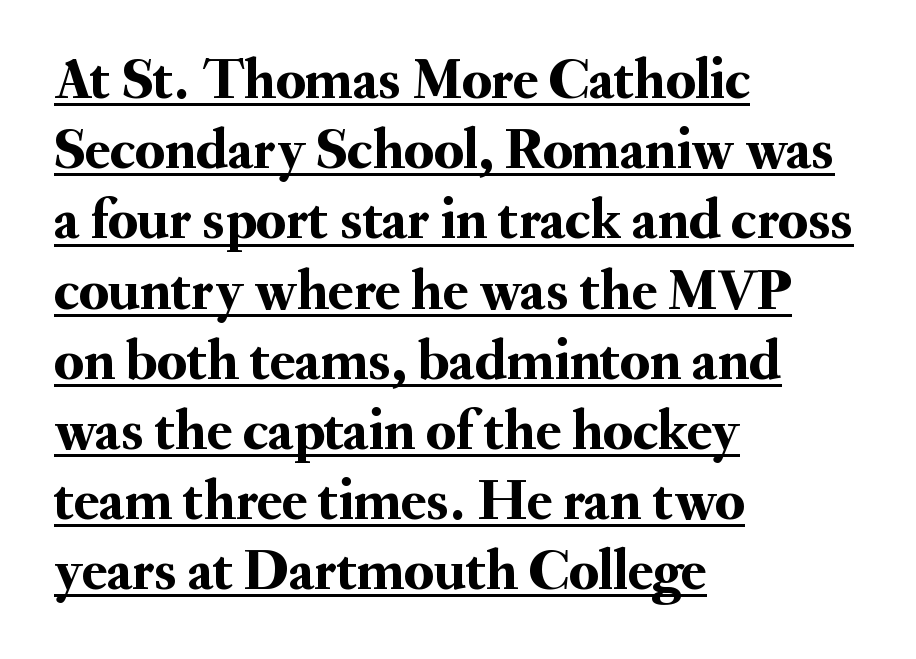
Q: Is the text italic (slanted)? A: No, it is upright.
Q: Is the typeface a serif or a sans-serif typeface? A: Serif.
Q: Is the text underlined? A: Yes.
Q: How is the paragraph aligned? A: Left-aligned.
Q: Is the spacing between letters normal or unusually wide? A: Normal.
Q: Width (condensed, normal, or wide)? A: Normal.
Q: Stroke contrast? A: Medium.
Q: x-height? A: Small.
Q: Monospaced? A: No.
